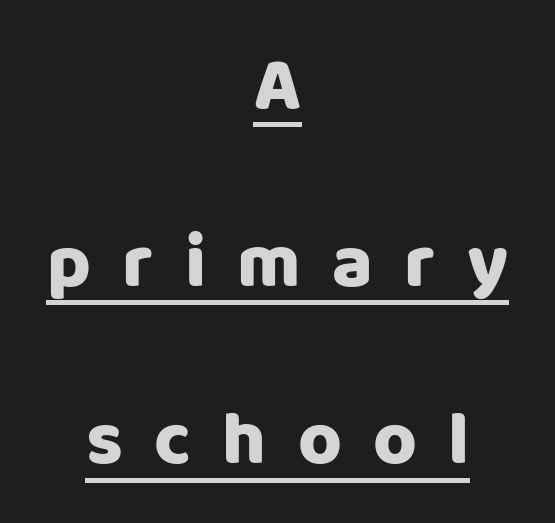
Students, note that the glyphs here are deliberately spaced far apart. Nope, not italic — everything's standing straight. Every word sits above its own underline. A student would call this center alignment; a typographer would say set centered.
